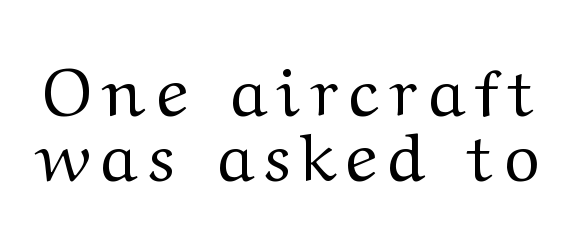
These lines are rendered in a variable-pitch font. Successive baselines arrive quickly, one right under another. The typeface has the unassuming heft of standard copy or less. Descender tails drop into unmarked territory.
